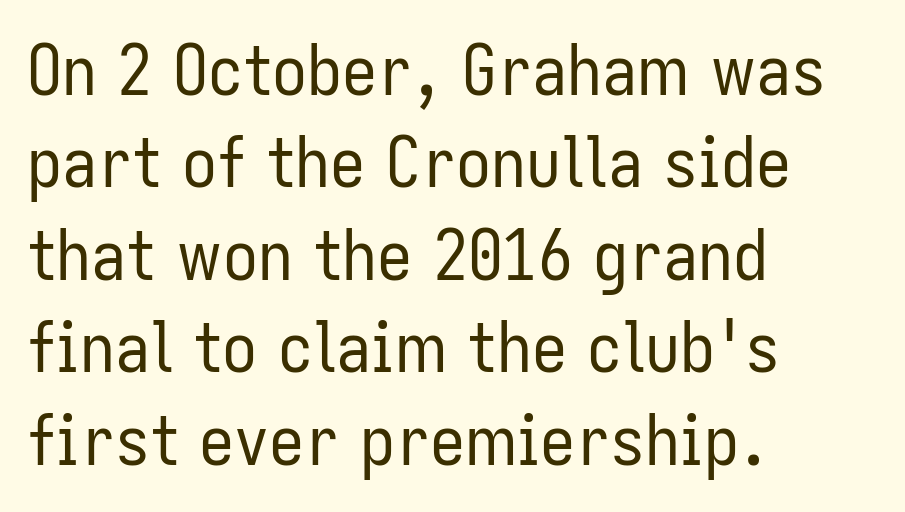
The image shows 70 px regular-weight, condensed sans-serif type, upright; set left-aligned, normal line spacing (1.32x), normal letter spacing, not underlined; low stroke contrast and a medium x-height.
